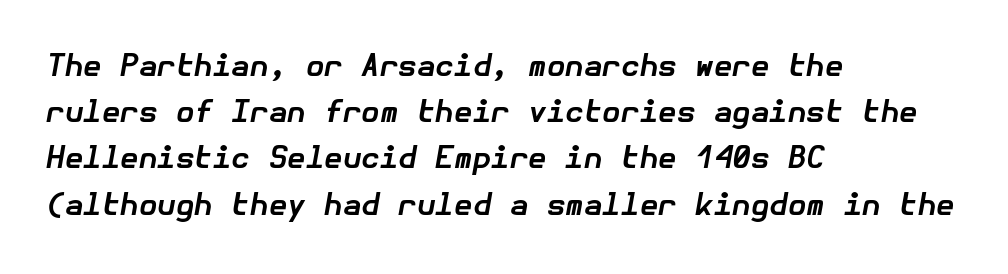
The image shows 30 px bold type, italic (leaning right); set left-aligned, normal line spacing (1.54x), normal letter spacing, not underlined; low stroke contrast and a medium x-height.
